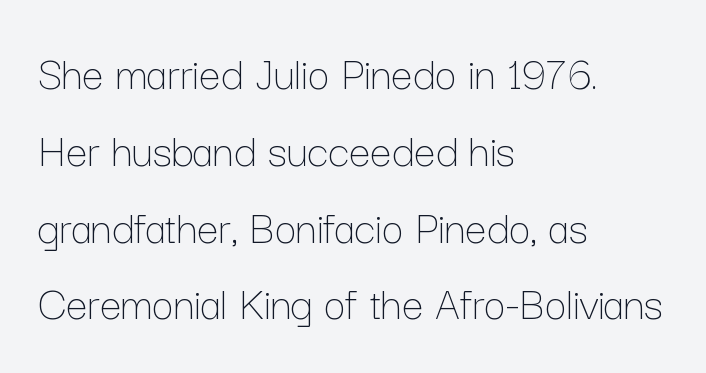
Q: Is the text bold? A: No.
Q: Is the text italic (slanted)? A: No, it is upright.
Q: Is the text underlined? A: No.
Q: How is the paragraph aligned? A: Left-aligned.
Q: Is the spacing between letters normal or unusually wide? A: Normal.
Q: Is the spacing between lines tight, normal or loose? A: Normal.
Q: Width (condensed, normal, or wide)? A: Normal.
Q: Stroke contrast? A: Low.
Q: x-height? A: Medium.
Q: Monospaced? A: No.
